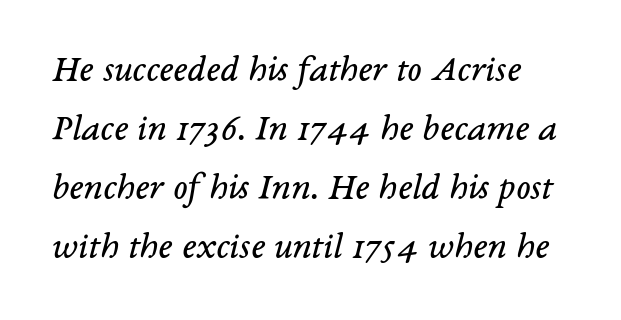
The image shows 38 px regular-weight serif type, italic (leaning right); set normal line spacing (1.55x), normal letter spacing, not underlined; low stroke contrast and a medium x-height.
